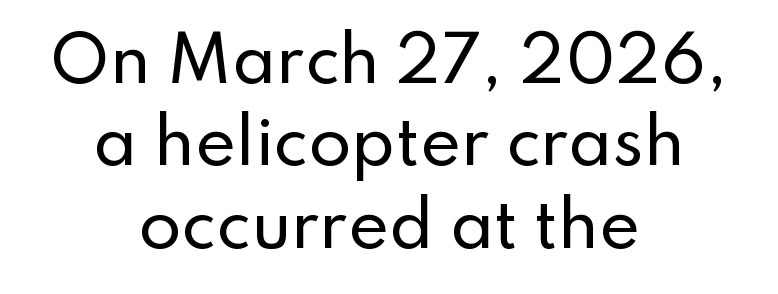
Q: Is the text italic (slanted)? A: No, it is upright.
Q: Is the typeface a serif or a sans-serif typeface? A: Sans-serif.
Q: Is the text underlined? A: No.
Q: How is the paragraph aligned? A: Centered.
Q: Is the spacing between letters normal or unusually wide? A: Normal.
Q: Is the spacing between lines tight, normal or loose? A: Normal.
Q: Width (condensed, normal, or wide)? A: Normal.
Q: Stroke contrast? A: Low.
Q: x-height? A: Small.
Q: Monospaced? A: No.
